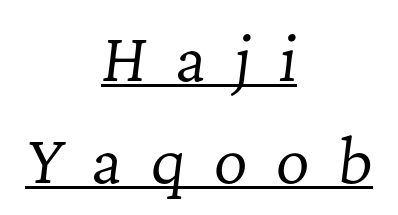
The characters display serif detailing at their extremities. The rendering applies a slant to the glyphs. Ink coverage per letter is moderate at most. This sample carries an underscore along the baseline area. This sample uses expanded letter spacing, leaving extra air between glyphs. Teacher's note: observe the equal gaps on both sides — that is centered alignment.
